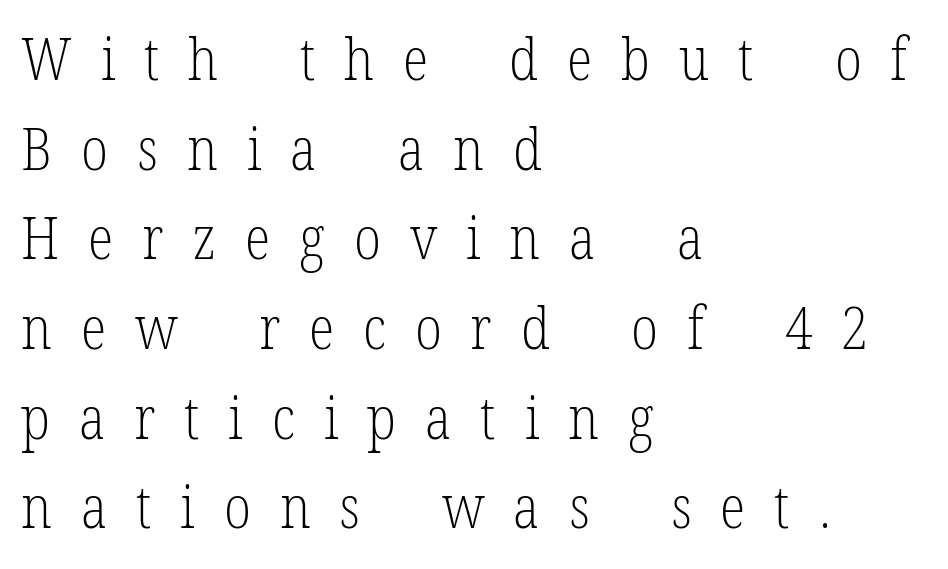
The image shows 59 px light, condensed serif type, upright; set left-aligned, normal line spacing (1.52x), unusually wide letter spacing (+0.49 em), not underlined; low stroke contrast and a medium x-height.
